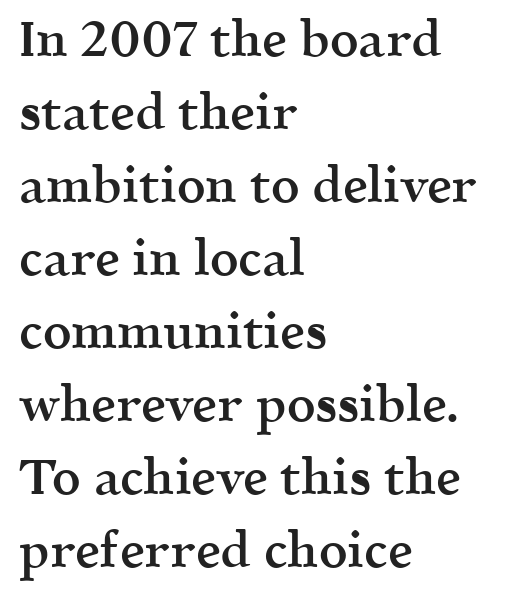
{"serif": "yes", "italic": "no", "bold": "semi", "weight": "semibold", "width": "normal", "x_height": "medium", "monospaced": "no", "underline": "no", "align": "left", "line_spacing": "normal", "line_spacing_ratio": 1.46, "letter_spacing": "normal", "letter_spacing_em": 0.0, "glyph_px": 50}
